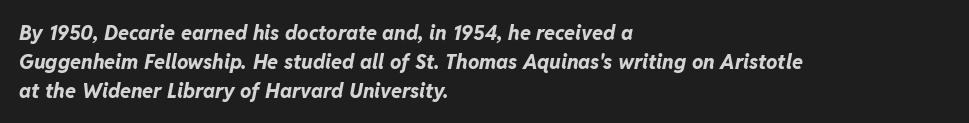
Q: Is the text bold? A: Yes.
Q: Is the text italic (slanted)? A: Yes, it leans right by about 11 degrees.
Q: Is the text underlined? A: No.
Q: How is the paragraph aligned? A: Left-aligned.
Q: Is the spacing between letters normal or unusually wide? A: Normal.
Q: Is the spacing between lines tight, normal or loose? A: Normal.
